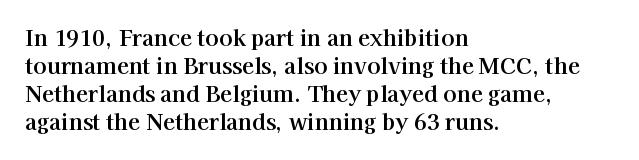
{"italic": "no", "underline": "no", "align": "left", "line_spacing": "normal", "line_spacing_ratio": 1.27, "letter_spacing": "normal", "letter_spacing_em": 0.0, "glyph_px": 22}
